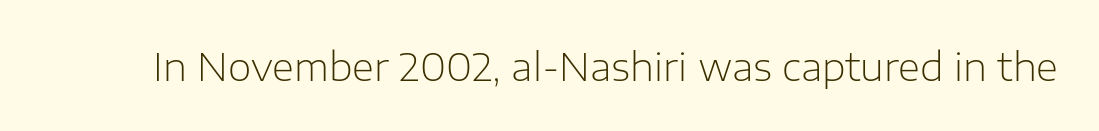
Heft: none added — not bold. Spacing between characters is what you'd get straight out of the box. In terms of letterform style, serifs are entirely absent. Bare-footed words on every line. The rendering uses natural spacing where letterforms have individual widths.
